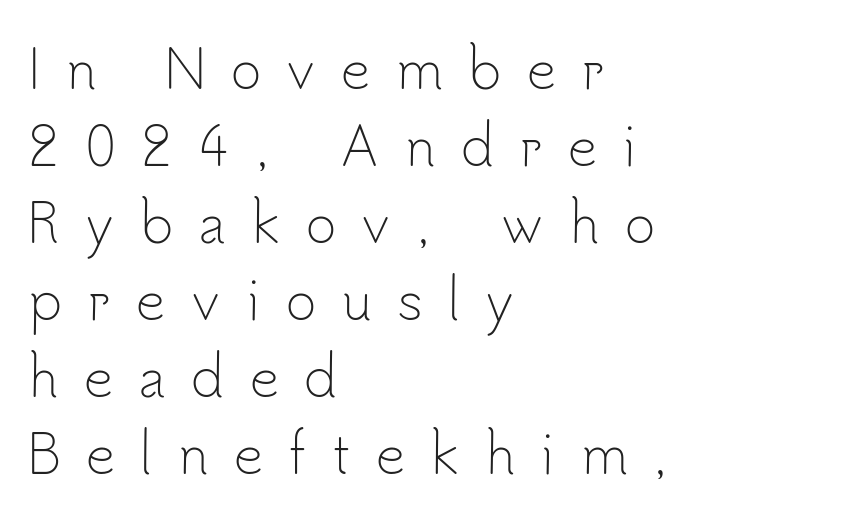
The image shows 52 px light sans-serif type, upright; set left-aligned, normal line spacing (1.48x), unusually wide letter spacing (+0.49 em), not underlined; low stroke contrast and a small x-height.
